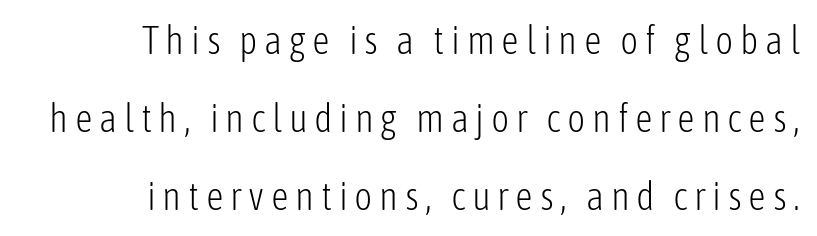
Q: Is the text bold? A: No.
Q: Is the text italic (slanted)? A: No, it is upright.
Q: Is the typeface a serif or a sans-serif typeface? A: Sans-serif.
Q: Is the text underlined? A: No.
Q: How is the paragraph aligned? A: Right-aligned.
Q: Is the spacing between lines tight, normal or loose? A: Loose.
Q: Width (condensed, normal, or wide)? A: Condensed.
Q: Stroke contrast? A: Low.
Q: x-height? A: Medium.
Q: Monospaced? A: No.
